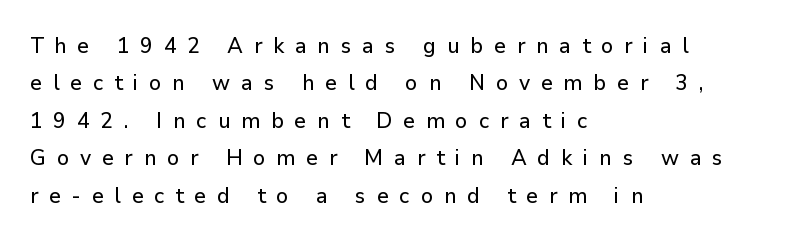
The image shows 22 px text type, upright; set left-aligned, normal line spacing (1.7x), unusually wide letter spacing (+0.49 em), not underlined.
